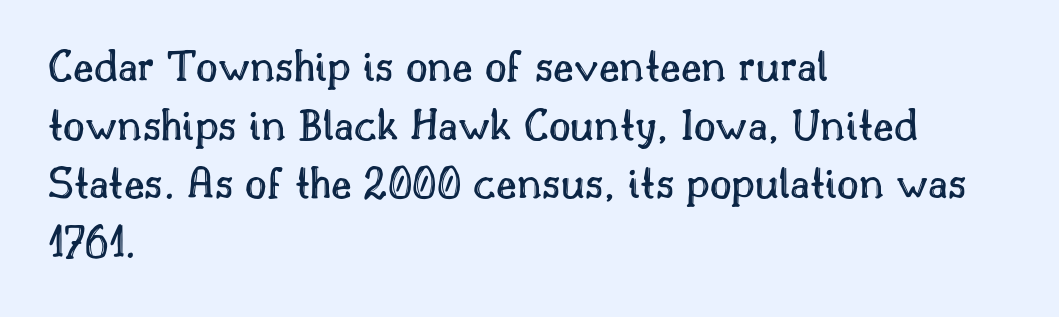
Is there any slant? The stems are plumb. The foot of each line stays bare and open. The passage shown is typed in a proportional face where columns would drift. What stands out about the letter spacing? Nothing — it is the standard amount. Reading down the column, the eye jumps a familiar distance to each next line.
